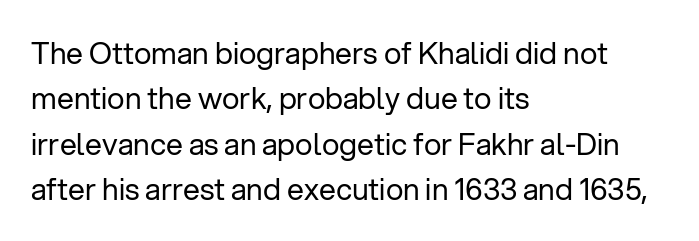
The image shows 30 px regular-weight sans-serif type, upright; set left-aligned, normal line spacing (1.51x), normal letter spacing, not underlined; low stroke contrast and a medium x-height.
